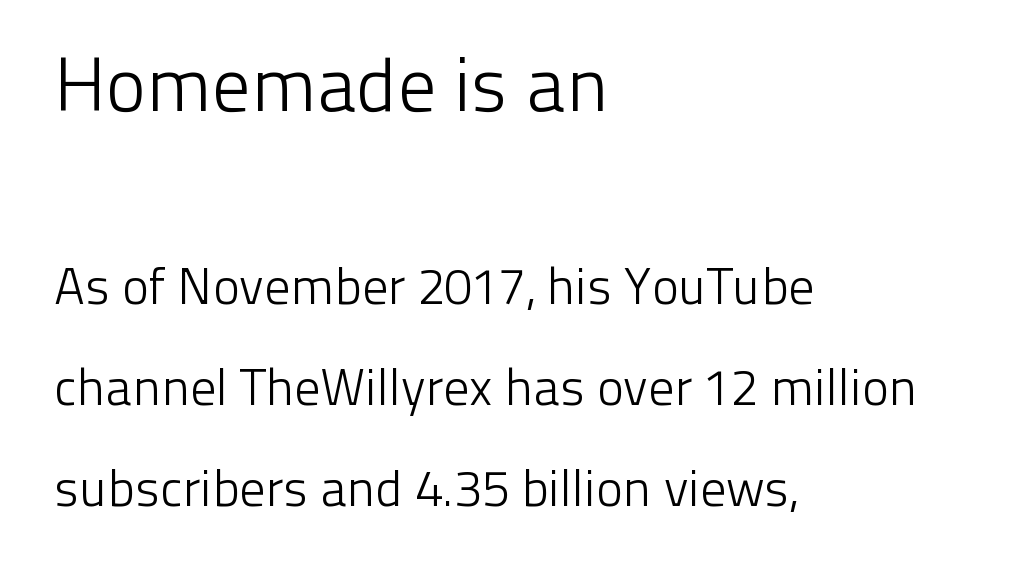
The image shows 76 px light sans-serif type, upright; set left-aligned, loose line spacing (1.98x), normal letter spacing, not underlined; the first (top) block is 1.49x larger; low stroke contrast and a medium x-height.
